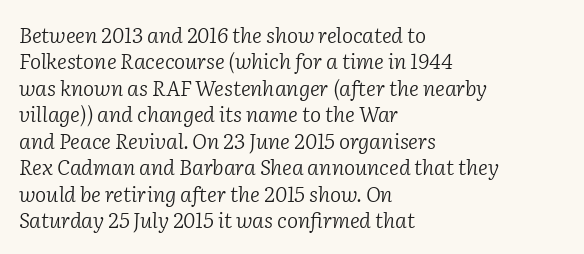
The image shows 21 px text type, italic (leaning right); set left-aligned, normal line spacing (1.26x), normal letter spacing, not underlined.
